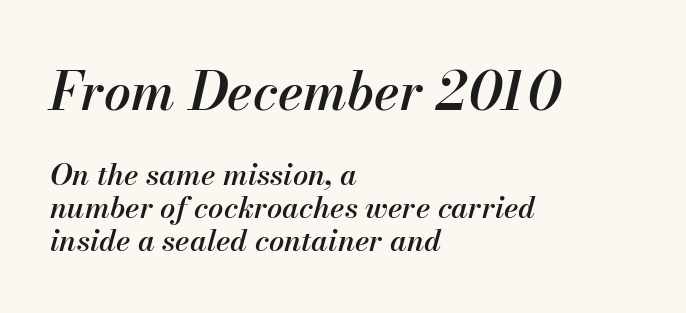
Q: Is the text bold? A: Semi-bold.
Q: Is the text italic (slanted)? A: Yes, it leans right by about 13 degrees.
Q: Is the text underlined? A: No.
Q: How is the paragraph aligned? A: Left-aligned.
Q: Is the spacing between letters normal or unusually wide? A: Normal.
Q: Is the spacing between lines tight, normal or loose? A: Tight.
Q: Which block of text is set in a larger size, the first (top) or the second (bottom)? A: The first (top) one.
Q: Width (condensed, normal, or wide)? A: Normal.
Q: Stroke contrast? A: Medium.
Q: x-height? A: Small.
Q: Monospaced? A: No.
